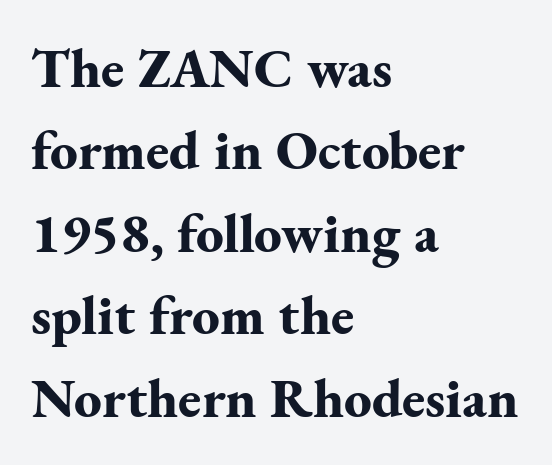
Observe the ordinary spacing: letters are neighbours, not strangers. Quick note: not italic, upright. Strong, thick strokes mark this as bold type. Horizontally, the lines are justified to the leading edge only.
